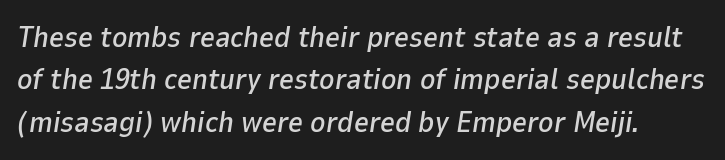
The image shows 29 px text type, italic (leaning right); set normal line spacing (1.46x), normal letter spacing, not underlined; low stroke contrast and a medium x-height.
